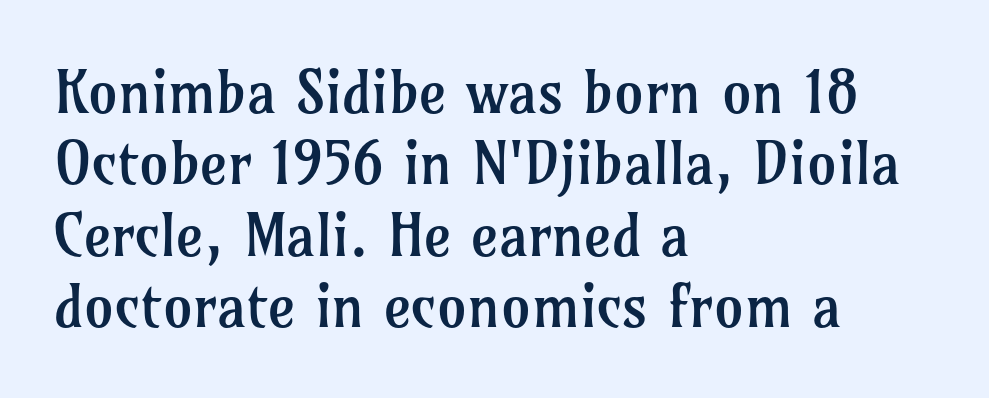
Q: Is the text bold? A: No.
Q: Is the text italic (slanted)? A: No, it is upright.
Q: Is the typeface a serif or a sans-serif typeface? A: Serif.
Q: Is the text underlined? A: No.
Q: How is the paragraph aligned? A: Left-aligned.
Q: Is the spacing between letters normal or unusually wide? A: Normal.
Q: Width (condensed, normal, or wide)? A: Normal.
Q: Stroke contrast? A: Low.
Q: x-height? A: Medium.
Q: Monospaced? A: No.
